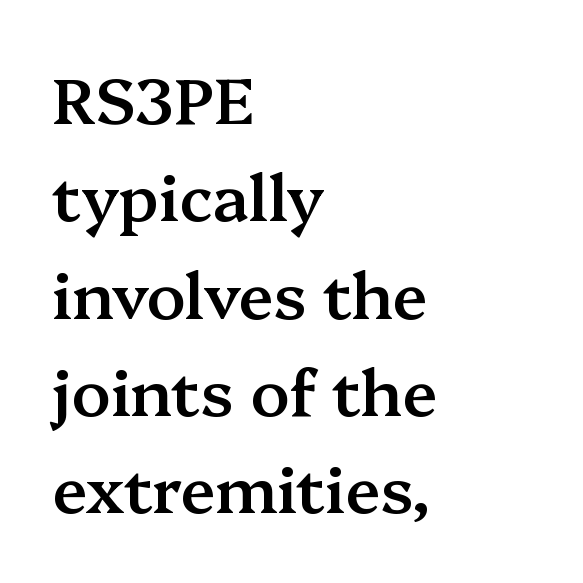
{"serif": "yes", "italic": "no", "bold": "semi", "weight": "semibold", "width": "normal", "stroke_contrast": "medium", "x_height": "medium", "monospaced": "no", "underline": "no", "align": "left", "line_spacing": "normal", "line_spacing_ratio": 1.52, "letter_spacing": "normal", "letter_spacing_em": 0.0, "glyph_px": 64}
